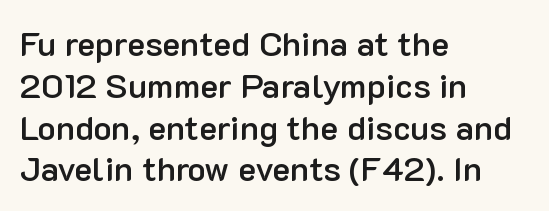
{"serif": "no", "italic": "no", "bold": "semi", "weight": "semibold", "width": "normal", "stroke_contrast": "low", "x_height": "medium", "monospaced": "no", "underline": "no", "align": "left", "line_spacing_ratio": 1.23, "letter_spacing": "normal", "letter_spacing_em": 0.0, "glyph_px": 34}
